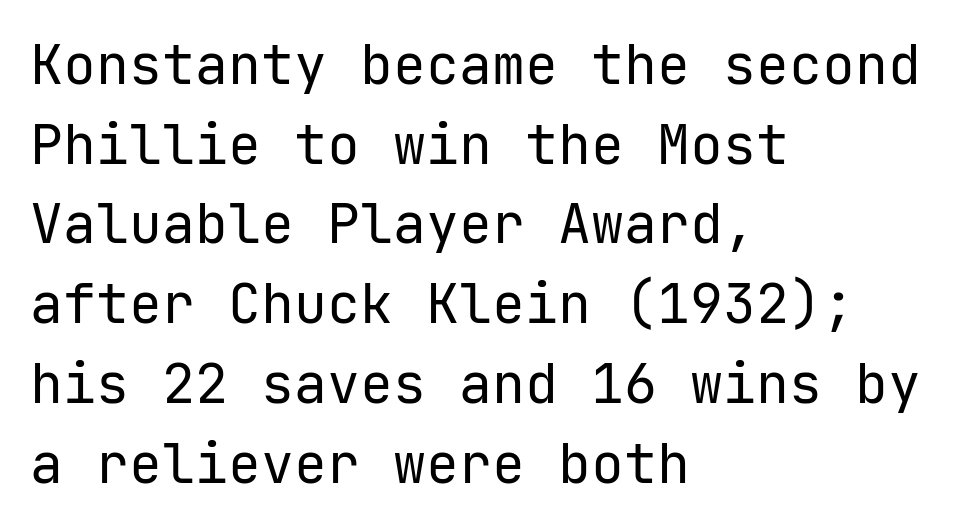
Q: Is the text bold? A: No.
Q: Is the text italic (slanted)? A: No, it is upright.
Q: Is the typeface a serif or a sans-serif typeface? A: Sans-serif.
Q: Is the text underlined? A: No.
Q: How is the paragraph aligned? A: Left-aligned.
Q: Is the spacing between letters normal or unusually wide? A: Normal.
Q: Is the spacing between lines tight, normal or loose? A: Normal.
Q: Width (condensed, normal, or wide)? A: Normal.
Q: Stroke contrast? A: Low.
Q: x-height? A: Medium.
Q: Monospaced? A: Yes.
